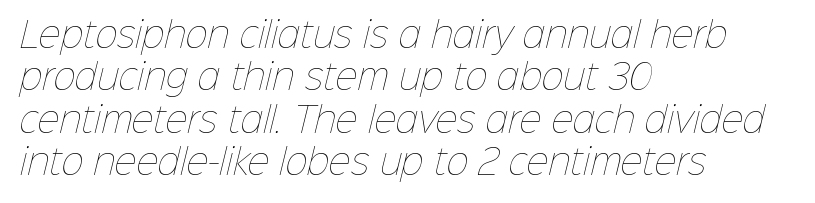
Successive baselines arrive at the customary interval. In terms of letterspacing, this is plain default setting. This sample has the flowing, uneven cadence of proportional lettering. No word sits above an underline. The rendering anchors every line to the left-hand side. The face looks like a standard text weight, possibly lighter.
